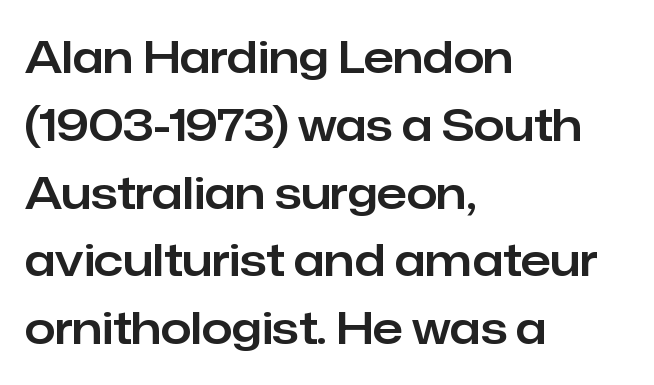
Q: Is the text italic (slanted)? A: No, it is upright.
Q: Is the typeface a serif or a sans-serif typeface? A: Sans-serif.
Q: Is the text underlined? A: No.
Q: How is the paragraph aligned? A: Left-aligned.
Q: Is the spacing between letters normal or unusually wide? A: Normal.
Q: Is the spacing between lines tight, normal or loose? A: Normal.
Q: Width (condensed, normal, or wide)? A: Normal.
Q: Stroke contrast? A: Low.
Q: x-height? A: Medium.
Q: Monospaced? A: No.
